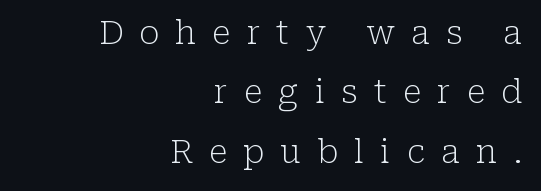
This rendering widens character spacing well past its baseline value. Nope, not italic — everything's standing straight. These glyphs show unthickened strokes, regular width or finer. Looks like regular typesetting: each glyph gets only the width it needs. Look at the bottom of the vertical strokes: they flare into serifs here. The text block is weighted toward the right margin, trailing off unevenly leftward.
